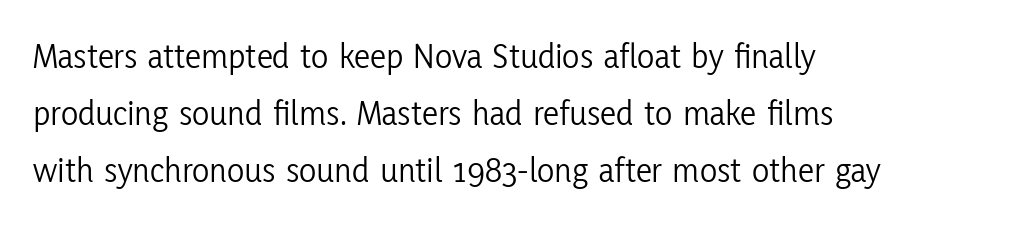
The font's upright variant was chosen for this text. Interline gaps are of average width in this sample. Here the designer chose a conventional face with non-uniform glyph widths. Unmarked baselines from the first word to the last. Vertical stems look standard width or narrower in stroke. Nothing sits at the stroke ends, so this counts as sans-serif.
